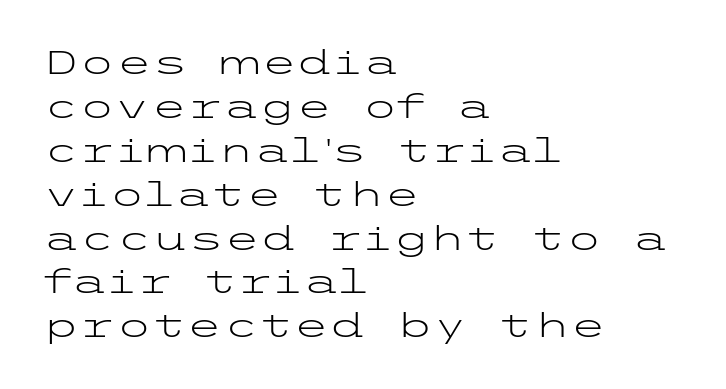
The image shows 33 px light, wide sans-serif type, upright; set left-aligned, normal line spacing (1.33x), normal letter spacing, not underlined; low stroke contrast and a medium x-height.
